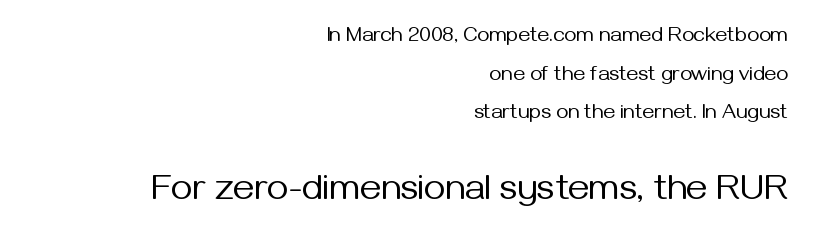
The image shows 37 px regular-weight sans-serif type, upright; set right-aligned, line spacing 1.84x, normal letter spacing, not underlined; the second (bottom) block is 1.76x larger; medium stroke contrast and a medium x-height.
